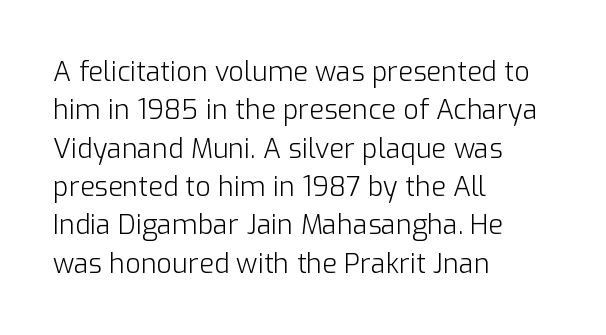
Q: Is the text bold? A: No.
Q: Is the text italic (slanted)? A: No, it is upright.
Q: Is the text underlined? A: No.
Q: How is the paragraph aligned? A: Left-aligned.
Q: Is the spacing between letters normal or unusually wide? A: Normal.
Q: Is the spacing between lines tight, normal or loose? A: Normal.
